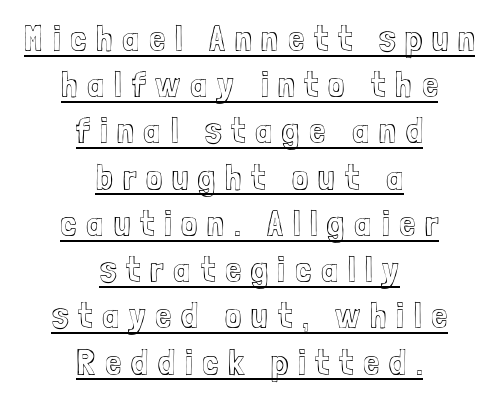
The image shows 37 px condensed type, upright; set centered, normal line spacing (1.25x), unusually wide letter spacing (+0.26 em), underlined; a medium x-height.
